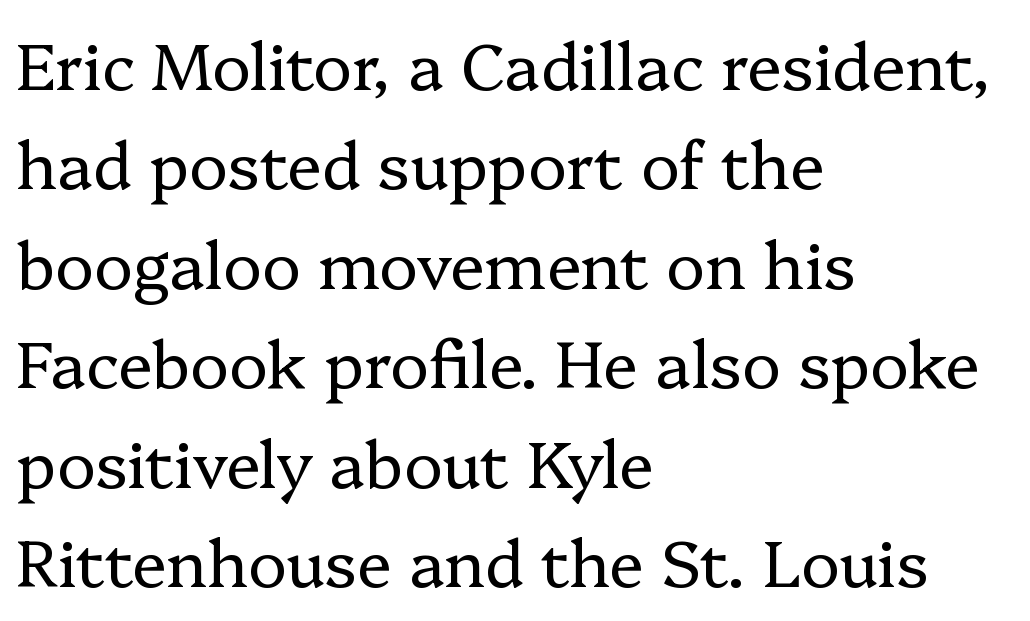
Type style note: has serifs. The rendering uses a moderate line-height, typical for paragraphs. This sample is left-justified, so line endings fall wherever the words run out. Weight: not bold — regular or lighter.
